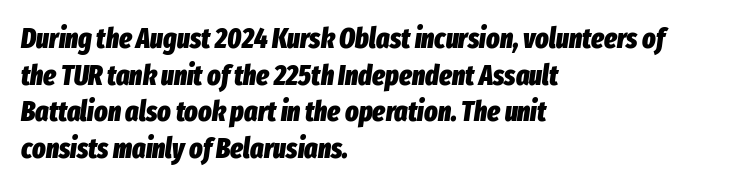
{"italic": "yes", "lean": "right", "slant_degrees": 8, "bold": "yes", "weight": "heavy", "width": "condensed", "stroke_contrast": "low", "x_height": "medium", "monospaced": "no", "underline": "no", "align": "left", "line_spacing": "normal", "line_spacing_ratio": 1.31, "letter_spacing": "normal", "letter_spacing_em": 0.0, "glyph_px": 28}
